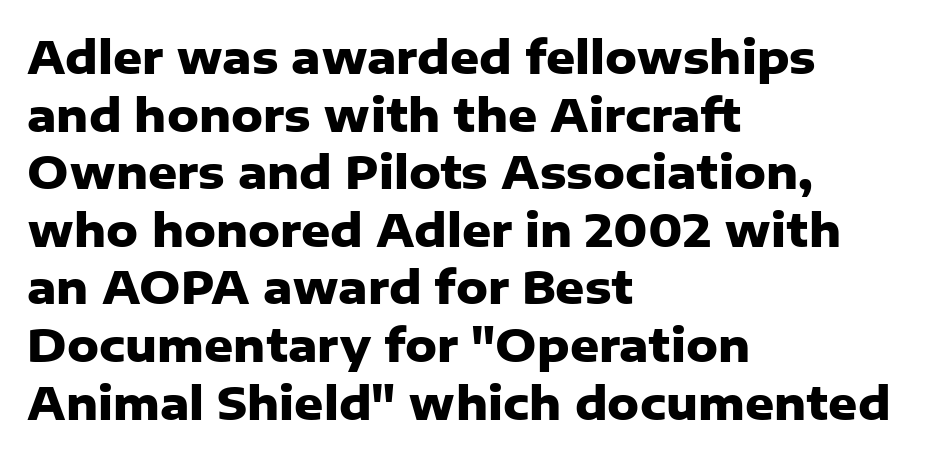
Q: Is the text bold? A: Yes.
Q: Is the text italic (slanted)? A: No, it is upright.
Q: Is the typeface a serif or a sans-serif typeface? A: Sans-serif.
Q: Is the text underlined? A: No.
Q: How is the paragraph aligned? A: Left-aligned.
Q: Is the spacing between letters normal or unusually wide? A: Normal.
Q: Is the spacing between lines tight, normal or loose? A: Normal.
Q: Width (condensed, normal, or wide)? A: Normal.
Q: Stroke contrast? A: Low.
Q: x-height? A: Medium.
Q: Monospaced? A: No.
